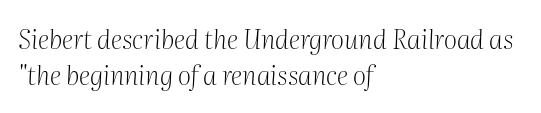
The image shows 26 px text type, italic (leaning right); set left-aligned, normal line spacing (1.4x), normal letter spacing, not underlined.
